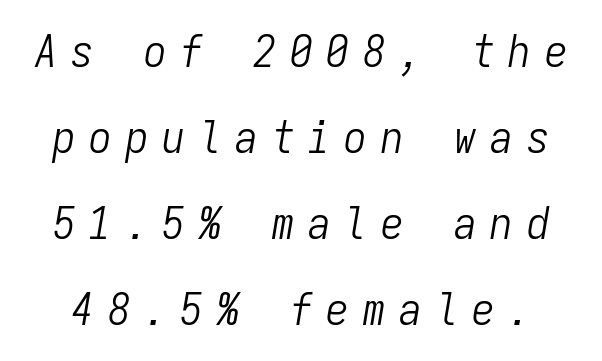
Q: Is the text bold? A: No.
Q: Is the text italic (slanted)? A: Yes, it leans right by about 9 degrees.
Q: Is the text underlined? A: No.
Q: Is the spacing between letters normal or unusually wide? A: Unusually wide.
Q: Is the spacing between lines tight, normal or loose? A: Loose.
Q: Width (condensed, normal, or wide)? A: Condensed.
Q: Stroke contrast? A: Low.
Q: x-height? A: Medium.
Q: Monospaced? A: Yes.
